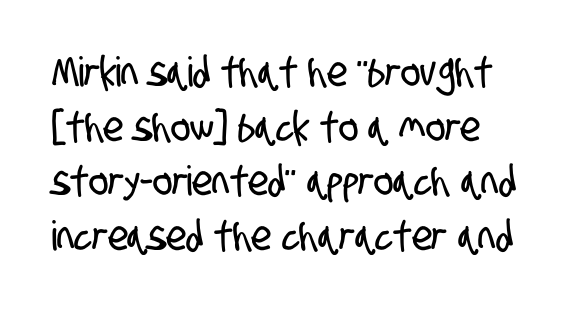
{"serif": "no", "width": "condensed", "stroke_contrast": "low", "x_height": "large", "monospaced": "no", "underline": "no", "align": "left", "line_spacing": "normal", "line_spacing_ratio": 1.33, "letter_spacing": "normal", "letter_spacing_em": 0.0, "glyph_px": 41}
